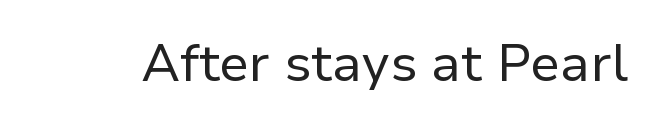
Ascenders rise straight up at ninety degrees. Check the space under the baseline: it is left empty. What stands out about the letter spacing? Nothing — it is the standard amount. The designer went with a sans here, leaving each stem footless.
